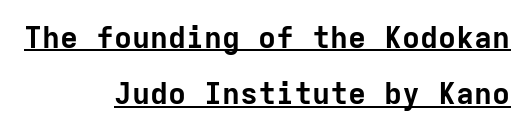
Q: Is the text bold? A: Yes.
Q: Is the text italic (slanted)? A: No, it is upright.
Q: Is the typeface a serif or a sans-serif typeface? A: Sans-serif.
Q: Is the text underlined? A: Yes.
Q: How is the paragraph aligned? A: Right-aligned.
Q: Is the spacing between letters normal or unusually wide? A: Normal.
Q: Width (condensed, normal, or wide)? A: Normal.
Q: Stroke contrast? A: Low.
Q: x-height? A: Medium.
Q: Monospaced? A: Yes.
